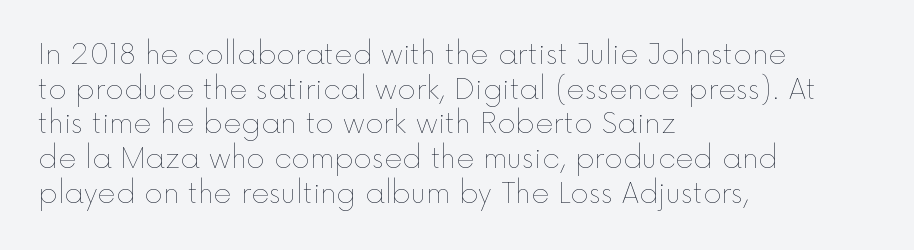
{"italic": "no", "bold": "no", "weight": "thin", "width": "normal", "x_height": "medium", "monospaced": "no", "underline": "no", "align": "left", "line_spacing_ratio": 1.24, "letter_spacing": "normal", "letter_spacing_em": 0.0, "glyph_px": 28}
